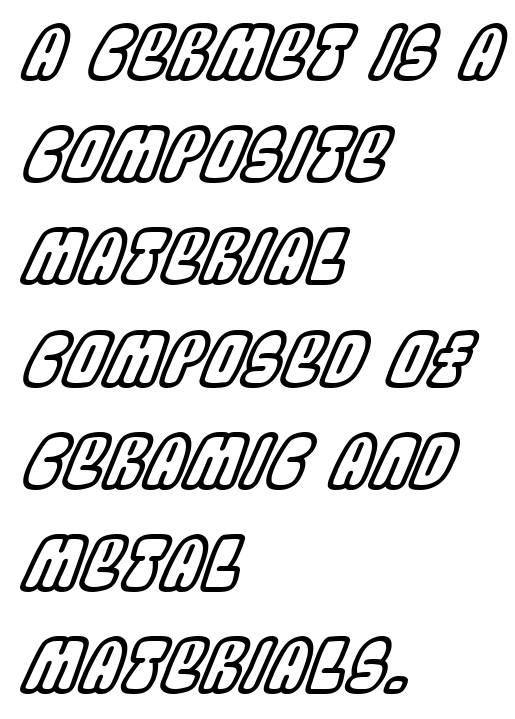
Q: Is the text italic (slanted)? A: Yes, it leans right by about 22 degrees.
Q: Is the text underlined? A: No.
Q: How is the paragraph aligned? A: Left-aligned.
Q: Is the spacing between letters normal or unusually wide? A: Normal.
Q: Is the spacing between lines tight, normal or loose? A: Normal.
Q: Width (condensed, normal, or wide)? A: Condensed.
Q: x-height? A: Large.
Q: Monospaced? A: No.
